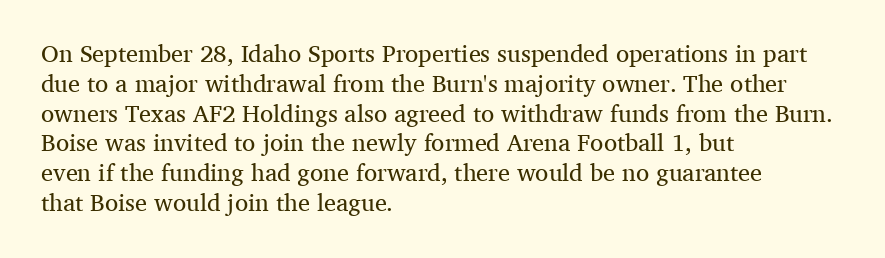
Q: Is the text bold? A: No.
Q: Is the text italic (slanted)? A: No, it is upright.
Q: Is the text underlined? A: No.
Q: How is the paragraph aligned? A: Left-aligned.
Q: Is the spacing between letters normal or unusually wide? A: Normal.
